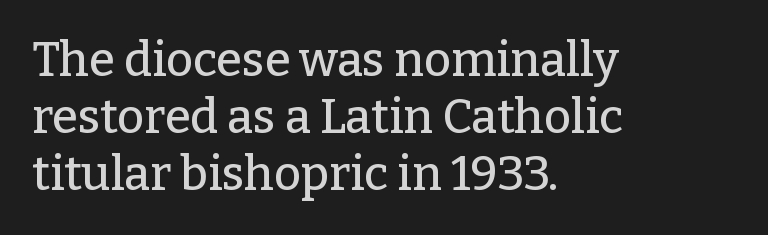
Small tapered or slab feet sit at the stroke ends, so this counts as serif. A typesetter would call this zero additional tracking. Letters rest on an invisible, unmarked baseline. Is the block centered? No — it sits flush against the left margin. Think of a printed novel: that variable character pitch is what you see here. The letters stand upright; this is a roman face.
